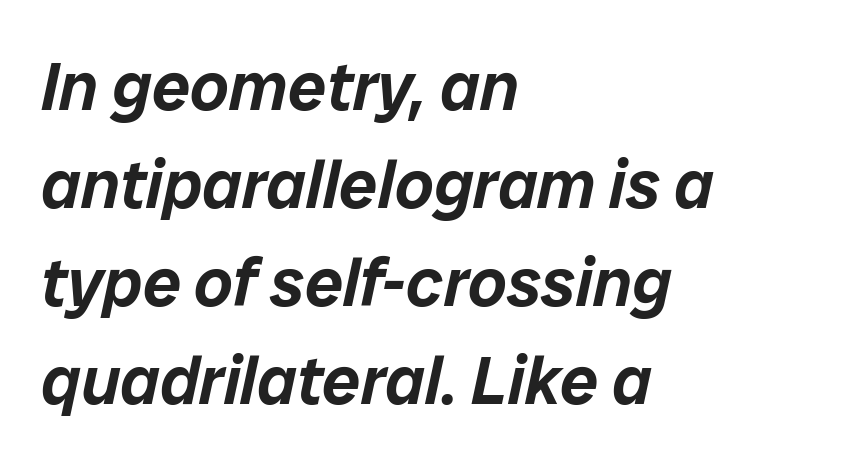
In terms of letterspacing, this is plain default setting. The whole block is typeset with a tilt. The strip under each line holds only bare page. Horizontally, the lines are justified to the leading edge only. Baseline-to-baseline distance is the conventional proportion of letter height. Think of a printed novel: that variable character pitch is what you see here.
